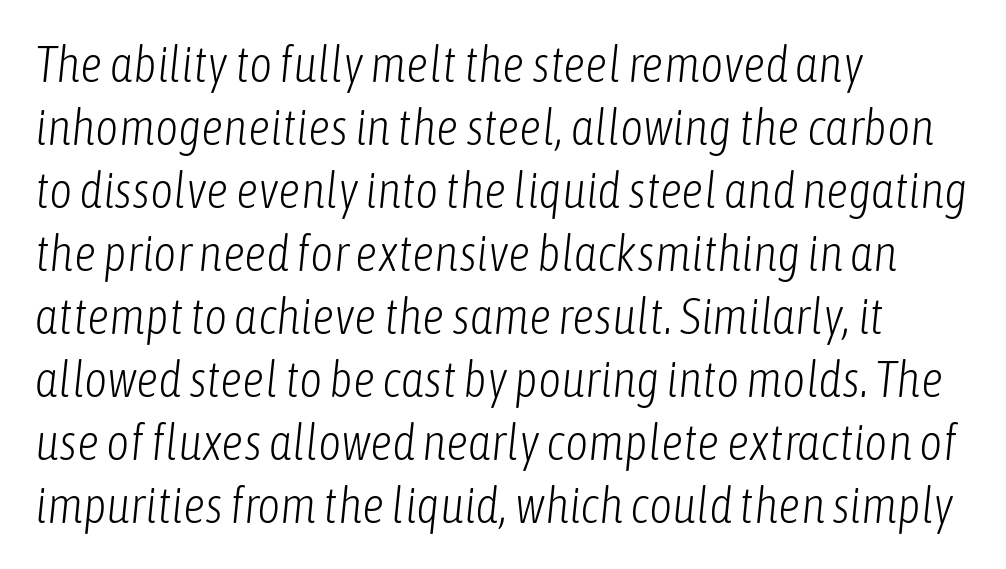
{"italic": "yes", "lean": "right", "slant_degrees": 6, "bold": "no", "weight": "light", "width": "condensed", "stroke_contrast": "low", "x_height": "medium", "monospaced": "no", "underline": "no", "align": "left", "line_spacing": "normal", "line_spacing_ratio": 1.26, "letter_spacing": "normal", "letter_spacing_em": 0.0, "glyph_px": 50}
